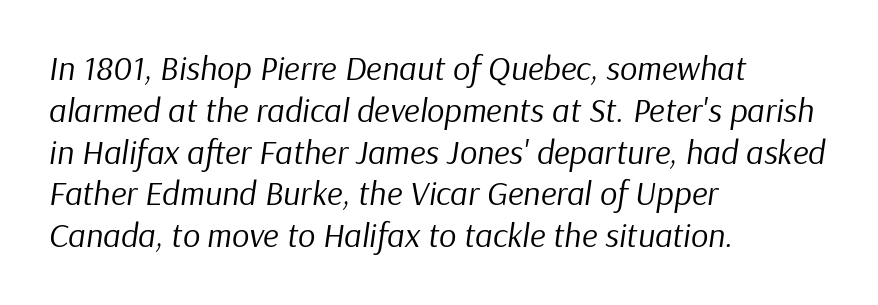
The rag falls on the right side of this text block. Caption: face not bold, strokes unweighted. Unmarked baselines from the first word to the last. This sample has the flowing, uneven cadence of proportional lettering. In terms of letterspacing, this is plain default setting. Looking at the ascenders, they clearly lean.
